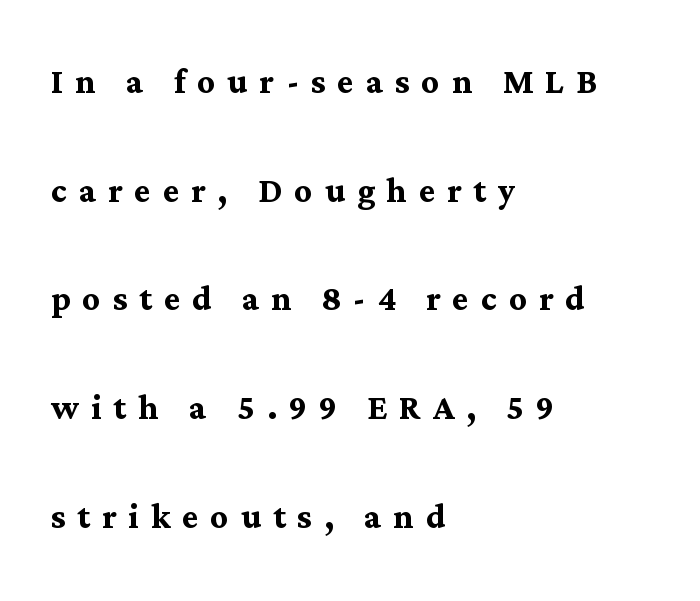
The letterforms stand isolated, each surrounded by extra space. Is this a fixed-width face? No — the glyphs have proportional, varying widths. The axis of the letterforms is exactly vertical. The passage shown is typeset with a serif family.
